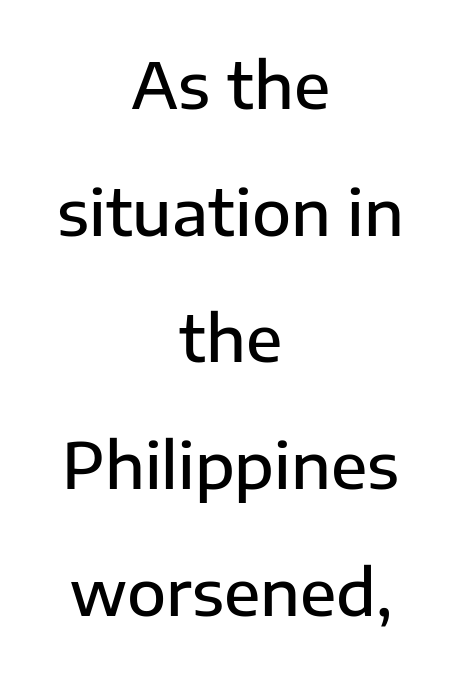
{"serif": "no", "italic": "no", "bold": "semi", "weight": "semibold", "width": "normal", "stroke_contrast": "low", "x_height": "medium", "monospaced": "no", "underline": "no", "align": "center", "line_spacing": "loose", "line_spacing_ratio": 1.98, "letter_spacing": "normal", "letter_spacing_em": 0.0, "glyph_px": 64}
